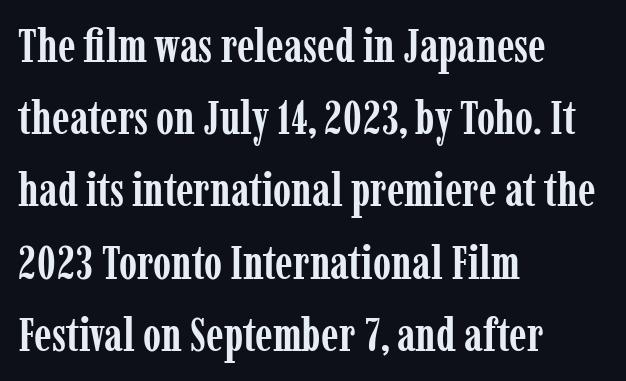
{"serif": "yes", "italic": "no", "bold": "yes", "weight": "semibold", "width": "condensed", "stroke_contrast": "low", "x_height": "medium", "monospaced": "no", "underline": "no", "align": "left", "line_spacing": "normal", "line_spacing_ratio": 1.57, "letter_spacing": "normal", "letter_spacing_em": 0.0, "glyph_px": 46}
